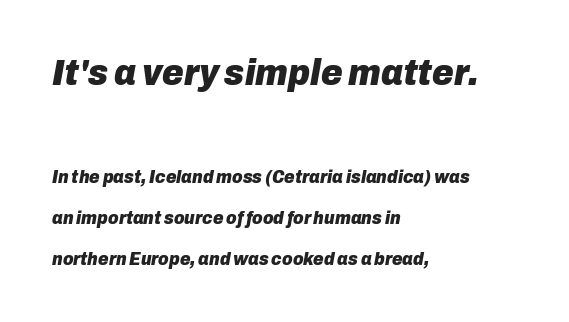
Q: Is the text bold? A: Yes.
Q: Is the text italic (slanted)? A: Yes, it leans right by about 10 degrees.
Q: Is the text underlined? A: No.
Q: How is the paragraph aligned? A: Left-aligned.
Q: Is the spacing between letters normal or unusually wide? A: Normal.
Q: Is the spacing between lines tight, normal or loose? A: Loose.
Q: Which block of text is set in a larger size, the first (top) or the second (bottom)? A: The first (top) one.
Q: Width (condensed, normal, or wide)? A: Normal.
Q: Stroke contrast? A: Low.
Q: x-height? A: Medium.
Q: Monospaced? A: No.
